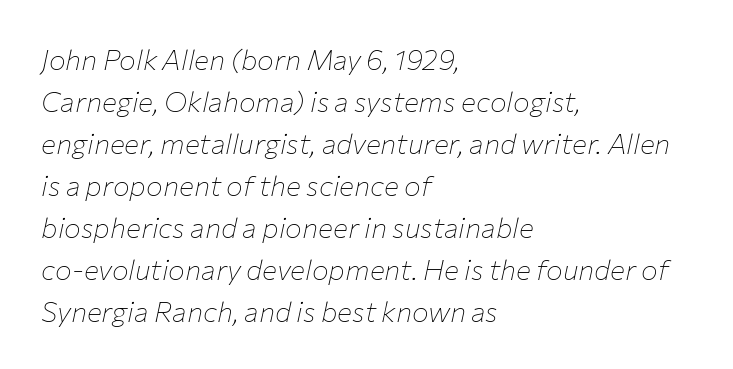
Each stroke keeps to a modest, everyday thickness or less. Plain, unruled lines of type. How would I describe the line gaps? Plain and ordinary. This rendering leaves character spacing at its baseline value.
